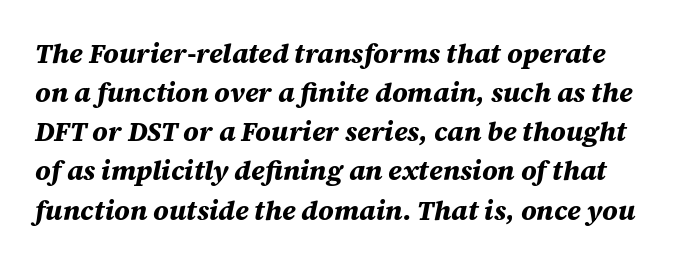
The image shows 27 px bold type, italic (leaning right); set normal line spacing (1.45x), normal letter spacing, not underlined.
